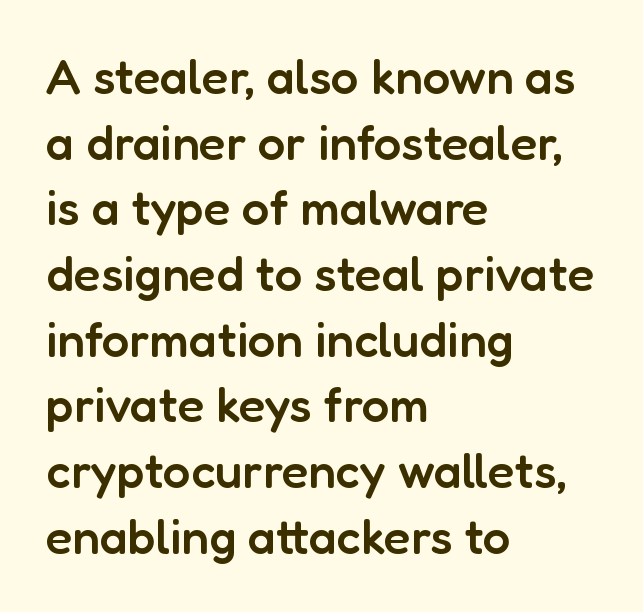
Q: Is the text bold? A: Semi-bold.
Q: Is the text italic (slanted)? A: No, it is upright.
Q: Is the typeface a serif or a sans-serif typeface? A: Sans-serif.
Q: Is the text underlined? A: No.
Q: How is the paragraph aligned? A: Left-aligned.
Q: Is the spacing between letters normal or unusually wide? A: Normal.
Q: Is the spacing between lines tight, normal or loose? A: Normal.
Q: Width (condensed, normal, or wide)? A: Normal.
Q: Stroke contrast? A: Low.
Q: x-height? A: Medium.
Q: Monospaced? A: No.
